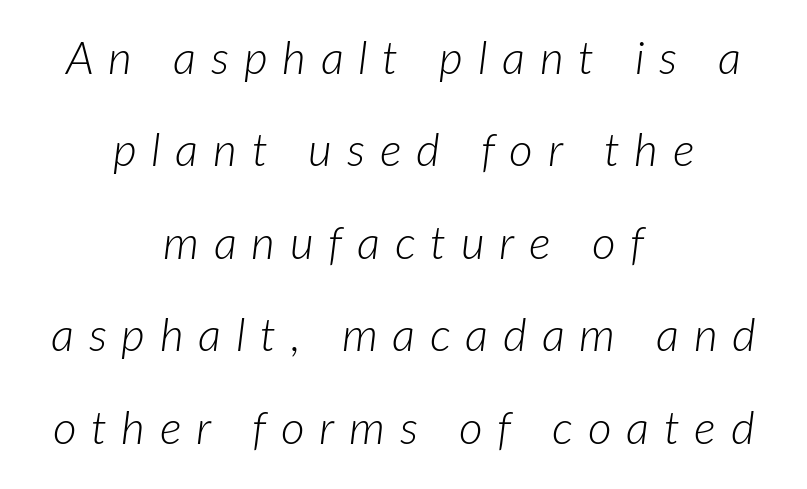
{"italic": "yes", "lean": "right", "slant_degrees": 7, "bold": "no", "weight": "light", "width": "normal", "stroke_contrast": "low", "x_height": "medium", "monospaced": "no", "underline": "no", "align": "center", "line_spacing": "loose", "line_spacing_ratio": 2.01, "letter_spacing": "wide", "letter_spacing_em": 0.32, "glyph_px": 46}
